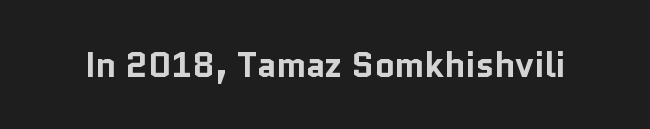
The image shows 35 px bold sans-serif type, upright; set normal letter spacing, not underlined; low stroke contrast and a medium x-height.
